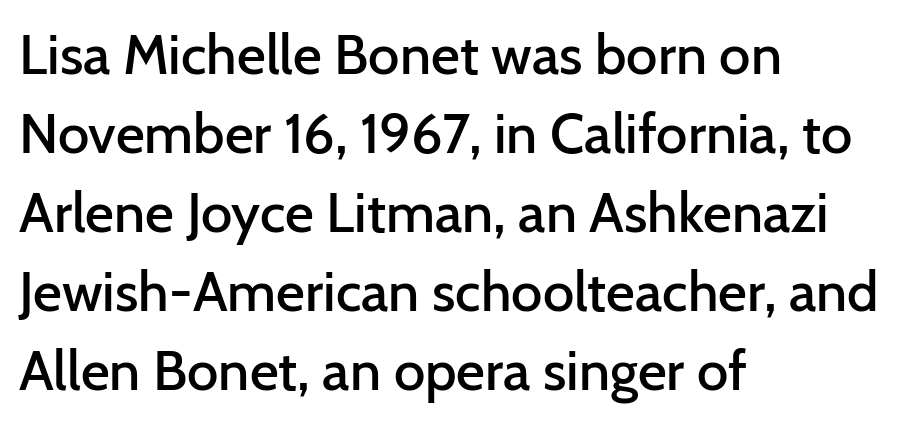
The image shows 56 px semibold sans-serif type, upright; set left-aligned, normal line spacing (1.41x), normal letter spacing, not underlined; low stroke contrast and a medium x-height.
